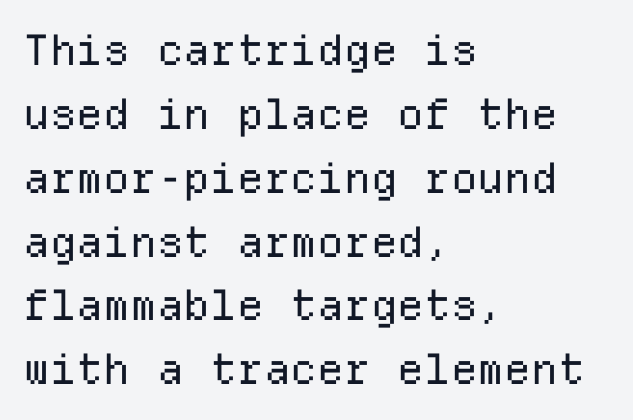
Q: Is the text bold? A: No.
Q: Is the text italic (slanted)? A: No, it is upright.
Q: Is the typeface a serif or a sans-serif typeface? A: Sans-serif.
Q: Is the text underlined? A: No.
Q: How is the paragraph aligned? A: Left-aligned.
Q: Is the spacing between letters normal or unusually wide? A: Normal.
Q: Is the spacing between lines tight, normal or loose? A: Normal.
Q: Width (condensed, normal, or wide)? A: Normal.
Q: Stroke contrast? A: Low.
Q: x-height? A: Medium.
Q: Monospaced? A: Yes.
